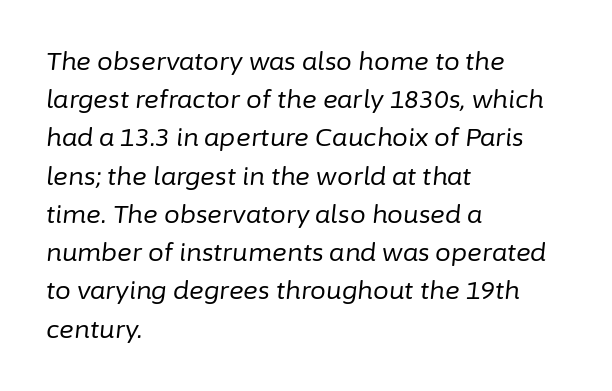
Q: Is the text bold? A: No.
Q: Is the text italic (slanted)? A: Yes, it leans right by about 6 degrees.
Q: Is the text underlined? A: No.
Q: How is the paragraph aligned? A: Left-aligned.
Q: Is the spacing between letters normal or unusually wide? A: Normal.
Q: Is the spacing between lines tight, normal or loose? A: Normal.
